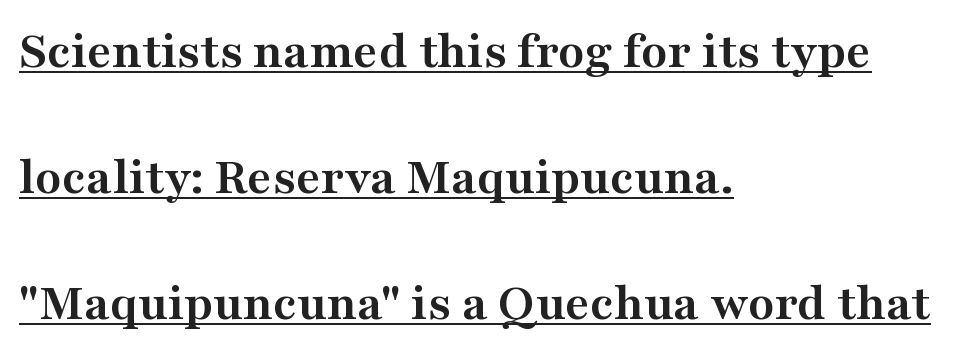
The image shows 54 px semibold, wide serif type, upright; set left-aligned, loose line spacing (2.33x), normal letter spacing, underlined; medium stroke contrast and a medium x-height.
